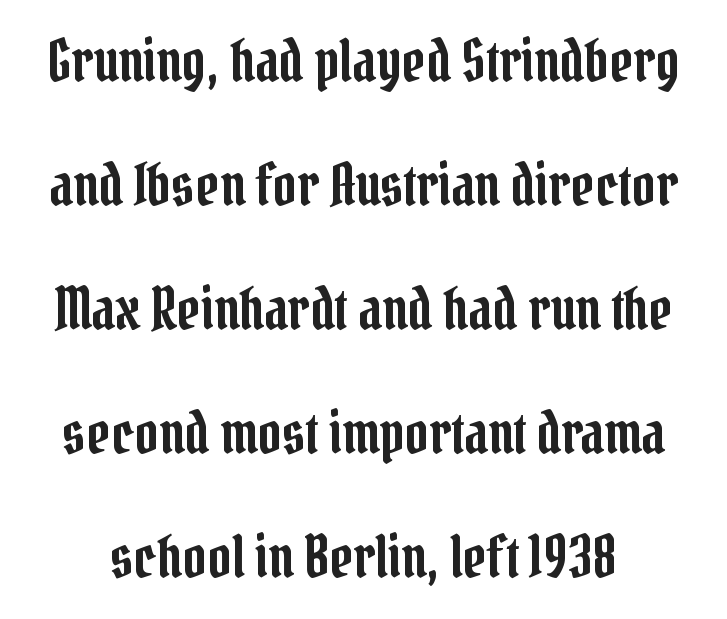
{"serif": "yes", "italic": "no", "width": "condensed", "stroke_contrast": "low", "x_height": "medium", "monospaced": "no", "underline": "no", "line_spacing": "loose", "line_spacing_ratio": 2.14, "letter_spacing": "normal", "letter_spacing_em": 0.0, "glyph_px": 58}
